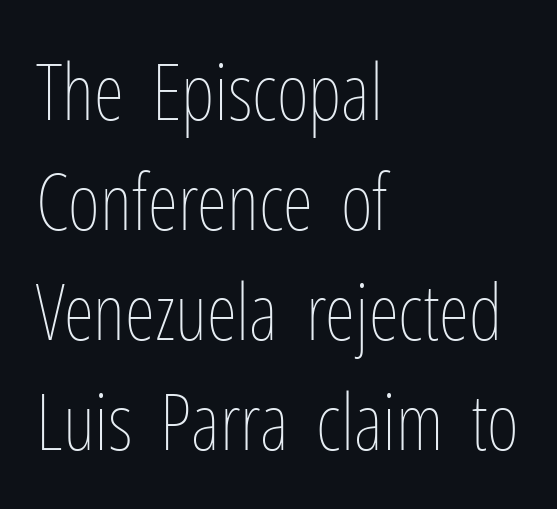
The image shows 78 px thin, condensed type, upright; set left-aligned, normal line spacing (1.41x), normal letter spacing, not underlined; low stroke contrast and a medium x-height.
